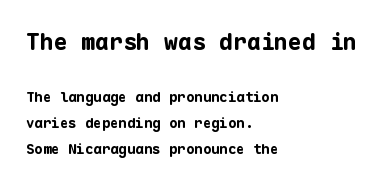
The image shows 23 px bold type, upright; set left-aligned, line spacing 1.86x, normal letter spacing, not underlined; the first (top) block is 1.64x larger.
